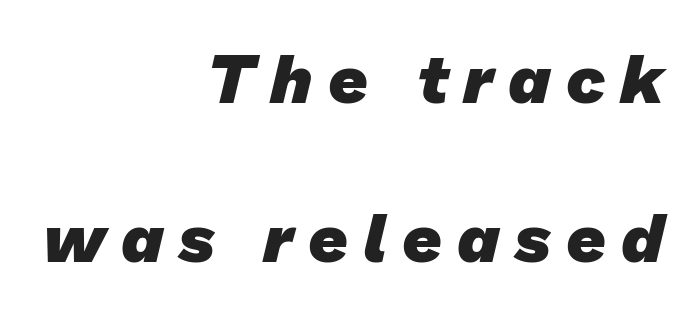
The image shows 69 px heavy sans-serif type; set right-aligned, loose line spacing (2.31x), unusually wide letter spacing (+0.22 em), not underlined; low stroke contrast and a medium x-height.
